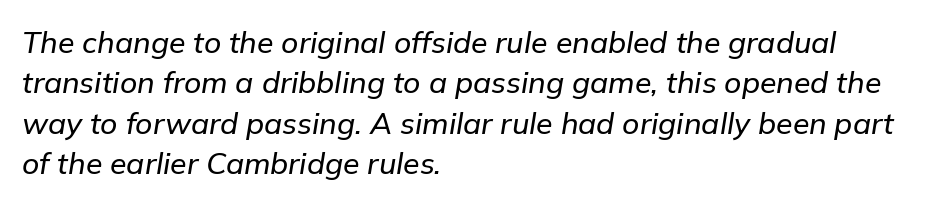
The image shows 30 px text type, italic (leaning right); set left-aligned, normal line spacing (1.35x), normal letter spacing, not underlined; low stroke contrast and a medium x-height.
